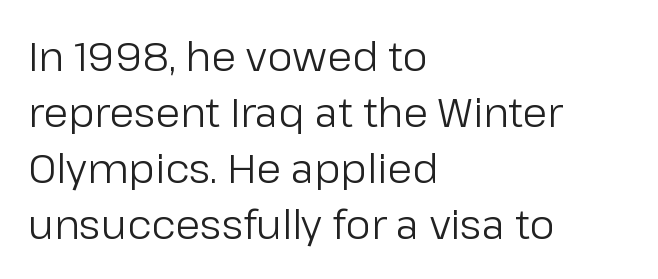
I'd call this a sans setting — the letters go barefoot. You could call the tracking neutral — neither tight nor loose. No letter is thick-stroked: the sample isn't bold. These lines were composed using upright roman letters. Caption: multi-line text, flush left, ragged right. These lines sit exactly where default settings would place them.
